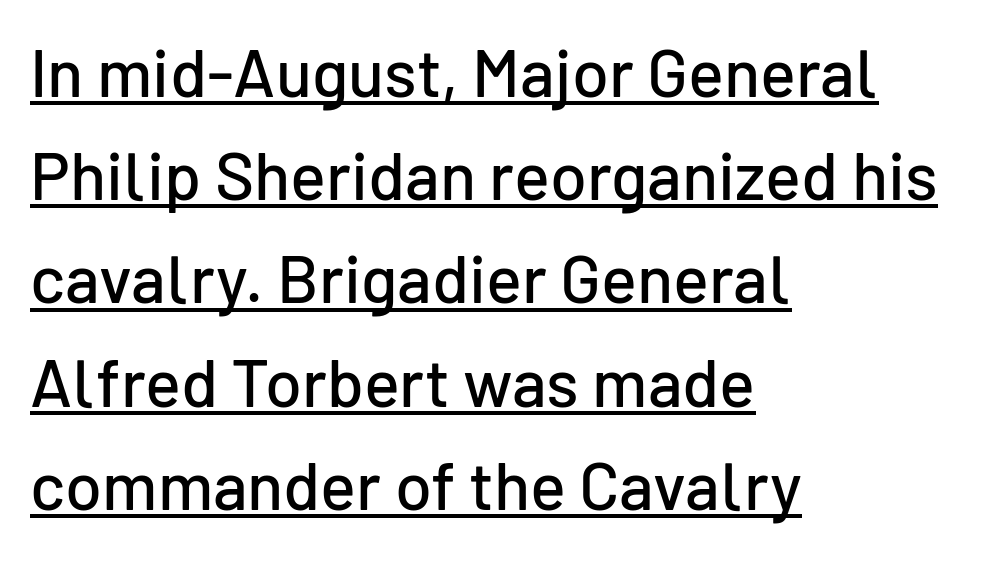
The rows are spaced the way most documents space them. The letters sit at their default tracking, neither squeezed nor spread. Every stem runs plumb, perpendicular to the baseline. Glance below the letters and you will spot a drawn line. Visually the block forms a straight wall on the left and a jagged coastline on the right. Observe the absence of serifs on each vertical stroke in this sample.
